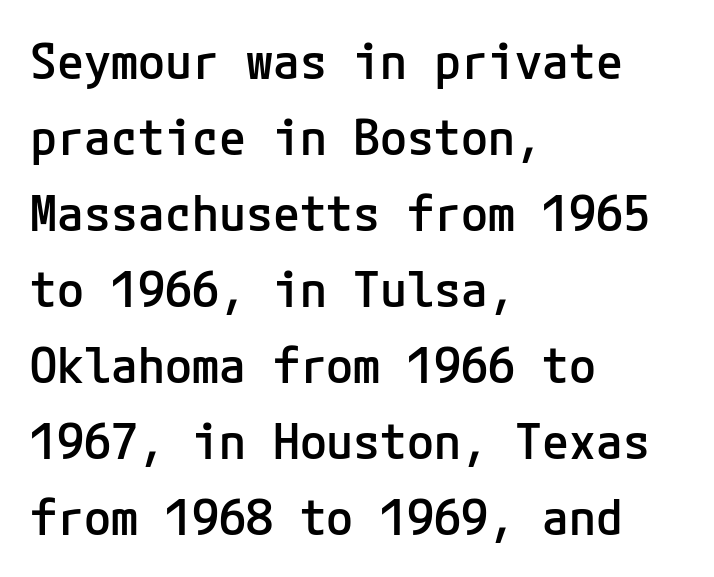
The image shows 49 px semibold sans-serif type, upright; set left-aligned, normal line spacing (1.55x), normal letter spacing, not underlined; low stroke contrast and a medium x-height.
